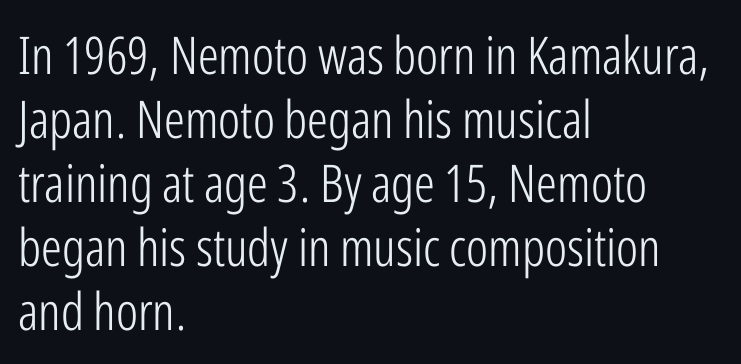
Every row of glyphs begins at an identical x-position on the left. Stroke thickness stays within the range of a standard reading face or lighter. No word sits above an underline. The tracking reads as untouched default to a designer's eye. Is there any slant? The stems are plumb.
